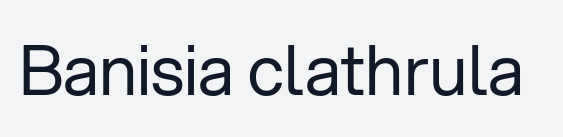
Bold? No — there's no thickening of the strokes. Words appear dense and cohesive because spacing is normal. Type without underlining. Nothing sits at the stroke ends, so this counts as sans-serif. This is the regular roman posture of the typeface. Think of a printed novel: that variable character pitch is what you see here.
